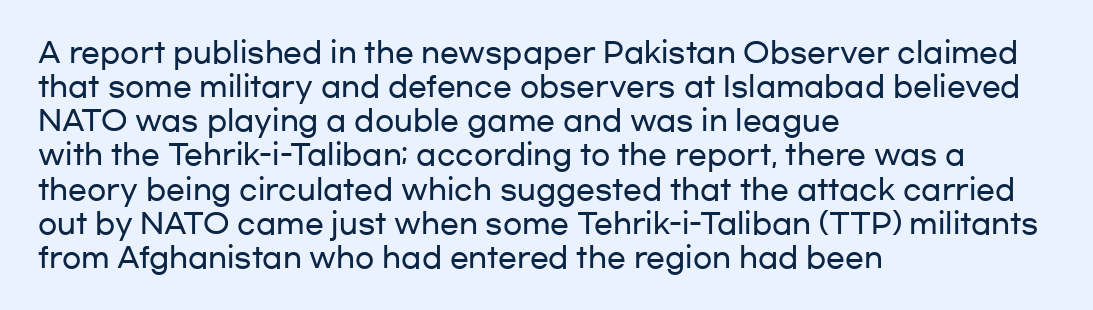
The image shows 28 px wide sans-serif type, upright; set left-aligned, line spacing 1.22x, normal letter spacing, not underlined; low stroke contrast and a medium x-height.
